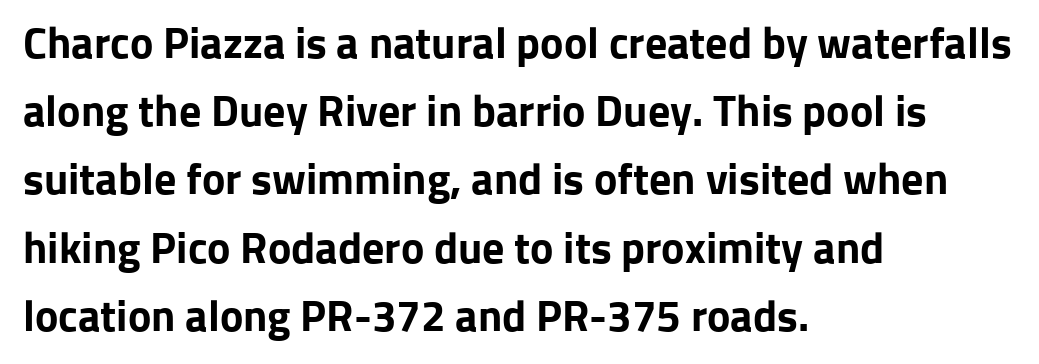
{"serif": "no", "italic": "no", "bold": "yes", "weight": "bold", "width": "normal", "stroke_contrast": "low", "x_height": "medium", "monospaced": "no", "underline": "no", "align": "left", "line_spacing": "normal", "line_spacing_ratio": 1.55, "letter_spacing": "normal", "letter_spacing_em": 0.0, "glyph_px": 44}
